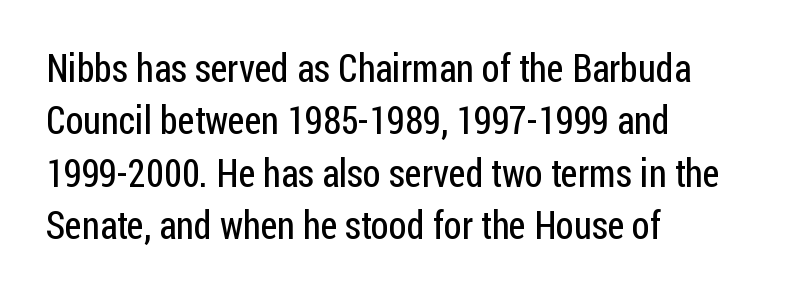
Honestly, the letter spacing is just normal — you wouldn't notice it. The foot of each line stays bare and open. This is the regular roman posture of the typeface. Reading down the block, your eye returns to a fixed left position each line. No feet cap the strokes, marking this as sans-serif type. The strokes carry an ordinary text weight at most.
